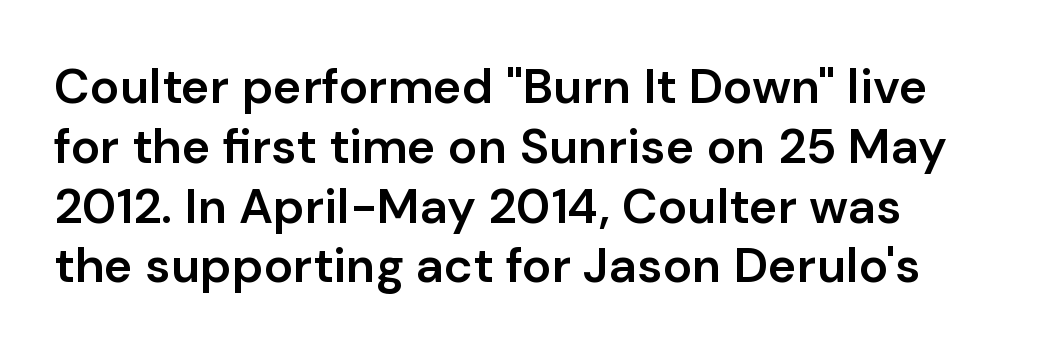
The image shows 49 px semibold sans-serif type, upright; set line spacing 1.22x, normal letter spacing, not underlined; low stroke contrast and a medium x-height.
